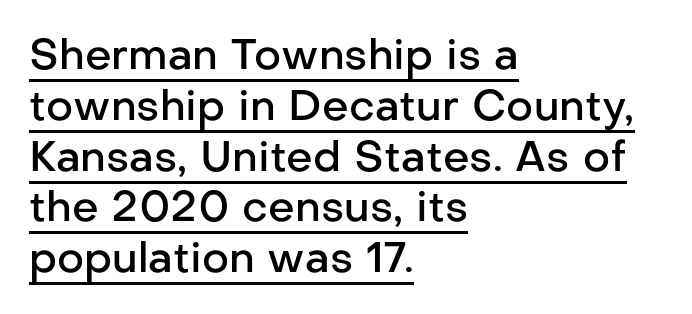
The image shows 42 px semibold sans-serif type, upright; set left-aligned, line spacing 1.21x, normal letter spacing, underlined; low stroke contrast and a medium x-height.
